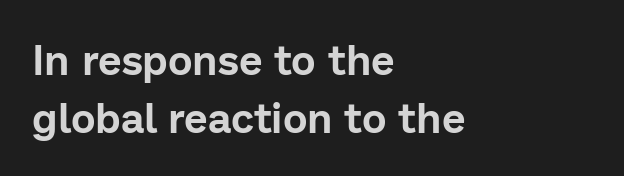
The font's upright variant was chosen for this text. The letterforms sit shoulder to shoulder at normal distance. A clean baseline with only descenders dipping below it. Is this a fixed-width face? No — the glyphs have proportional, varying widths.
